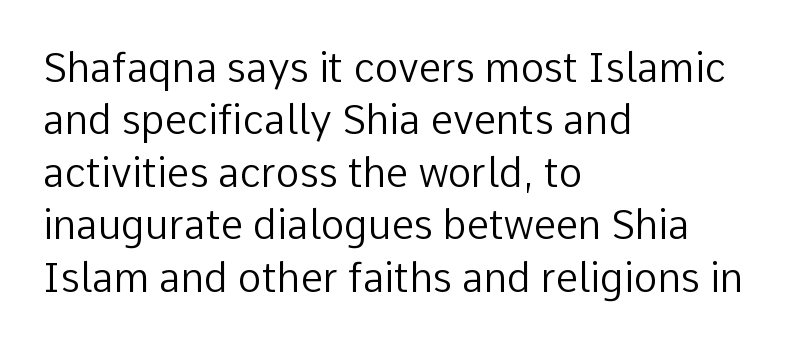
The image shows 40 px regular-weight sans-serif type, upright; set left-aligned, normal line spacing (1.31x), normal letter spacing, not underlined; low stroke contrast and a medium x-height.
